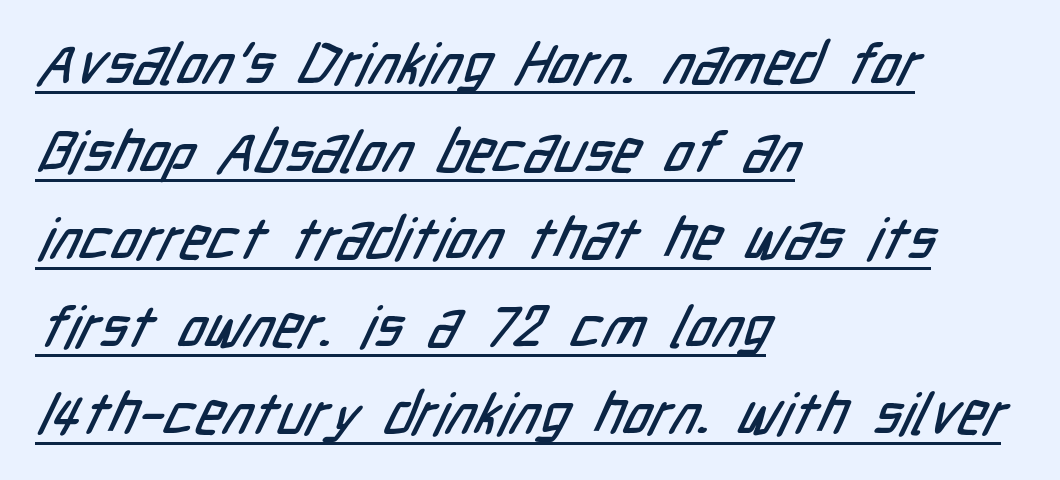
Q: Is the typeface a serif or a sans-serif typeface? A: Sans-serif.
Q: Is the text underlined? A: Yes.
Q: How is the paragraph aligned? A: Left-aligned.
Q: Is the spacing between letters normal or unusually wide? A: Normal.
Q: Is the spacing between lines tight, normal or loose? A: Normal.
Q: Width (condensed, normal, or wide)? A: Condensed.
Q: Stroke contrast? A: Low.
Q: x-height? A: Medium.
Q: Monospaced? A: No.
